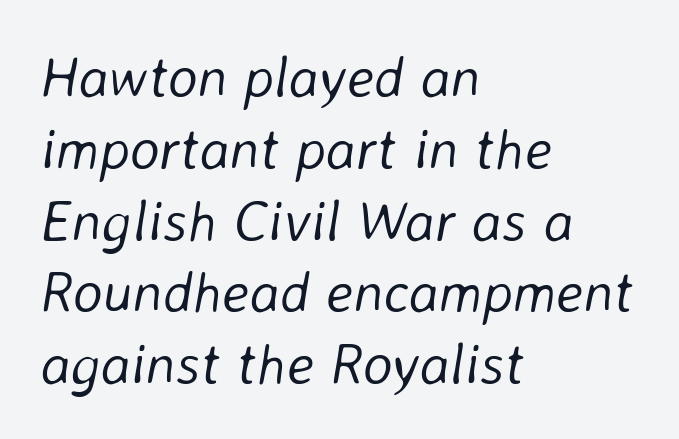
The image shows 57 px light type, italic (leaning right); set left-aligned, normal line spacing (1.26x), normal letter spacing, not underlined; low stroke contrast and a medium x-height.
